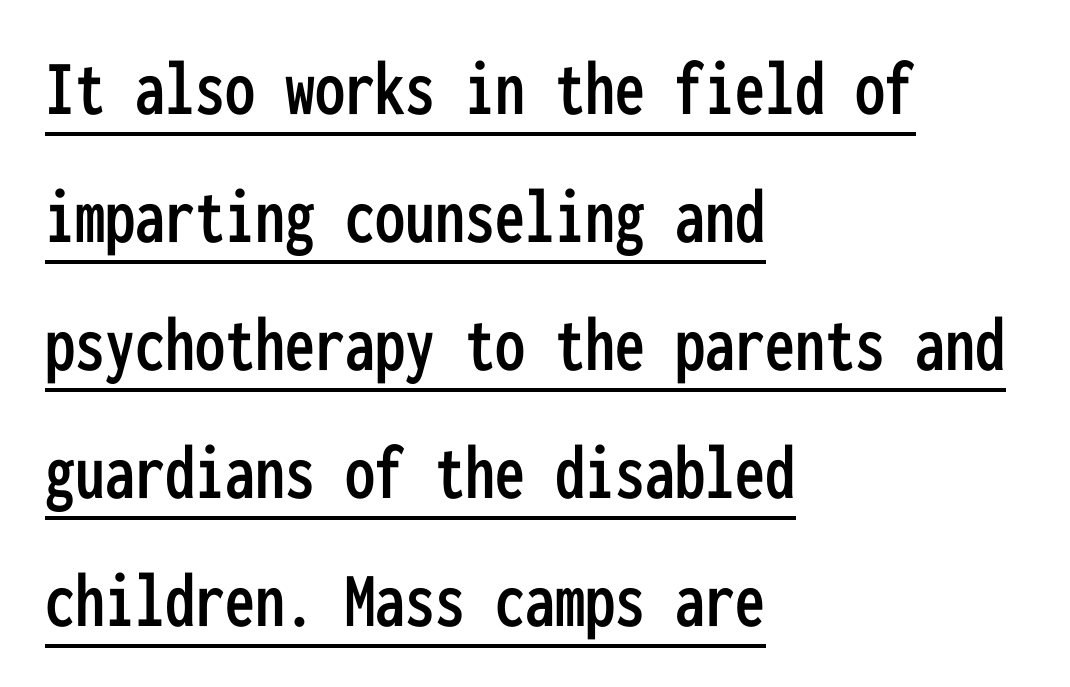
{"serif": "no", "italic": "no", "width": "condensed", "stroke_contrast": "low", "x_height": "medium", "monospaced": "yes", "underline": "yes", "align": "left", "line_spacing": "normal", "line_spacing_ratio": 1.6, "letter_spacing": "normal", "letter_spacing_em": 0.0, "glyph_px": 80}
